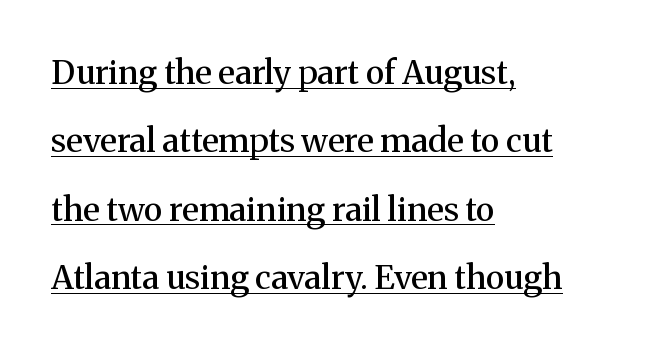
Q: Is the text bold? A: Semi-bold.
Q: Is the text italic (slanted)? A: No, it is upright.
Q: Is the typeface a serif or a sans-serif typeface? A: Serif.
Q: Is the text underlined? A: Yes.
Q: How is the paragraph aligned? A: Left-aligned.
Q: Is the spacing between letters normal or unusually wide? A: Normal.
Q: Is the spacing between lines tight, normal or loose? A: Loose.
Q: Width (condensed, normal, or wide)? A: Normal.
Q: Stroke contrast? A: Medium.
Q: x-height? A: Medium.
Q: Monospaced? A: No.
